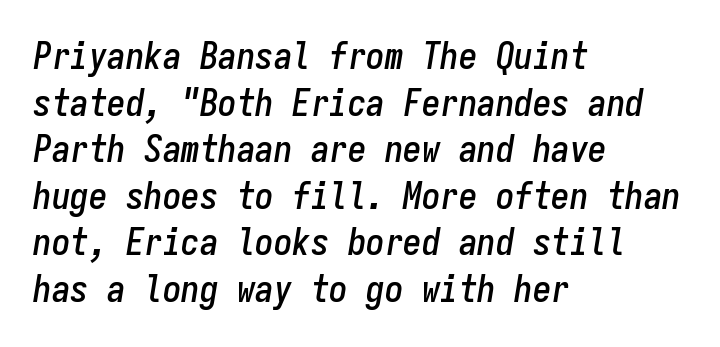
The image shows 37 px condensed type, italic (leaning right), monospaced; set left-aligned, normal line spacing (1.26x), normal letter spacing, not underlined; low stroke contrast and a medium x-height.
